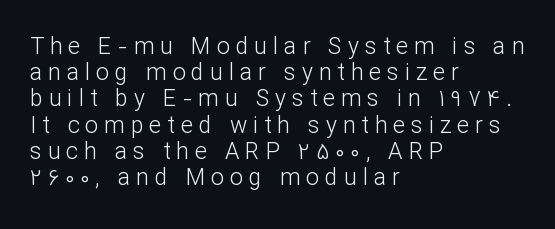
The image shows 23 px text type, upright; set left-aligned, tight line spacing (1.14x), unusually wide letter spacing (+0.26 em), not underlined.
